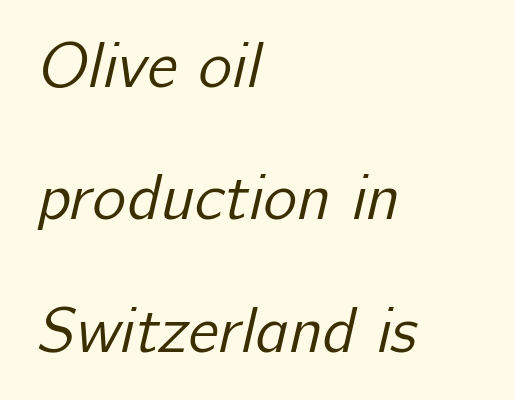
{"serif": "no", "bold": "no", "weight": "regular", "width": "normal", "stroke_contrast": "low", "x_height": "medium", "monospaced": "no", "underline": "no", "align": "left", "line_spacing": "loose", "line_spacing_ratio": 2.07, "letter_spacing": "normal", "letter_spacing_em": 0.0, "glyph_px": 64}
